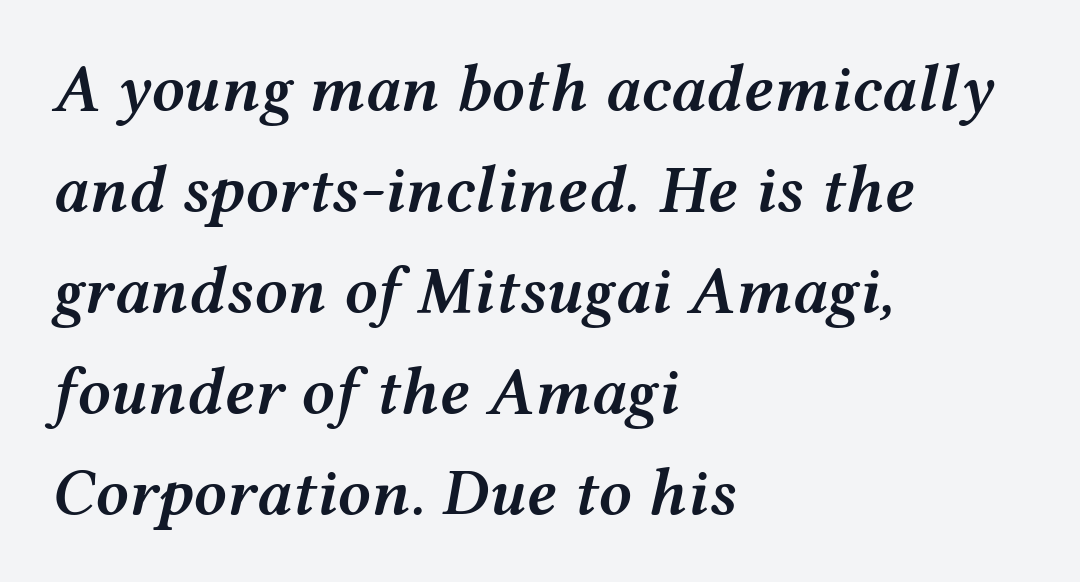
The image shows 66 px semibold, wide type, italic (leaning right); set left-aligned, normal line spacing (1.53x), normal letter spacing, not underlined; medium stroke contrast and a medium x-height.
